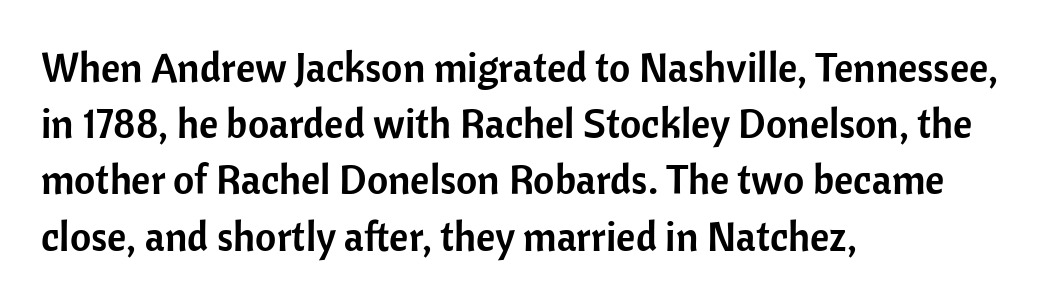
The image shows 41 px sans-serif type, upright; set left-aligned, normal line spacing (1.37x), normal letter spacing, not underlined; low stroke contrast and a medium x-height.
